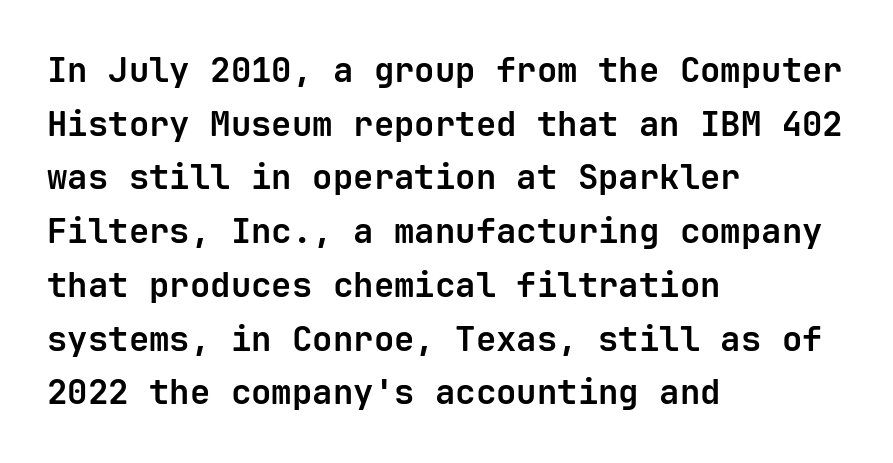
The image shows 34 px bold sans-serif type, upright, monospaced; set left-aligned, normal line spacing (1.58x), normal letter spacing, not underlined; low stroke contrast and a medium x-height.
